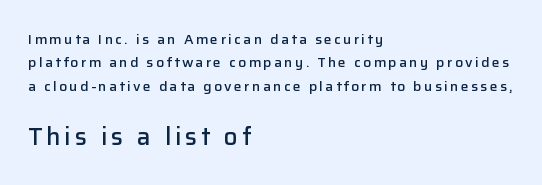
The image shows 24 px text type, upright; set left-aligned, normal line spacing (1.67x), not underlined; the second (bottom) block is 1.71x larger.
